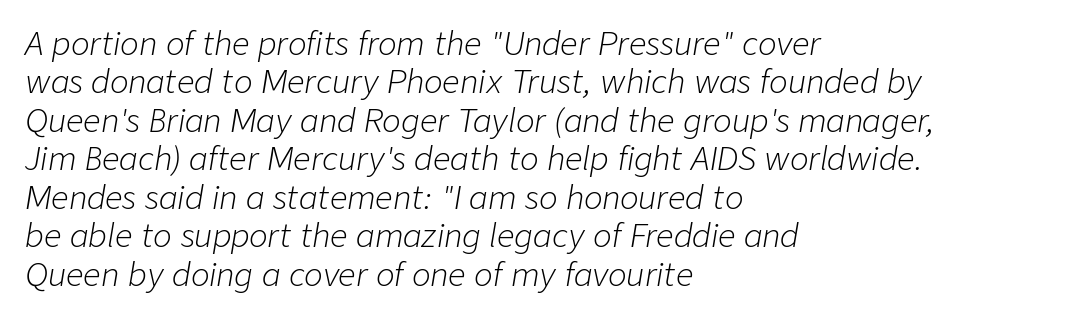
Q: Is the text bold? A: No.
Q: Is the text italic (slanted)? A: Yes, it leans right by about 9 degrees.
Q: Is the text underlined? A: No.
Q: How is the paragraph aligned? A: Left-aligned.
Q: Is the spacing between letters normal or unusually wide? A: Normal.
Q: Width (condensed, normal, or wide)? A: Normal.
Q: Stroke contrast? A: Low.
Q: x-height? A: Medium.
Q: Monospaced? A: No.
